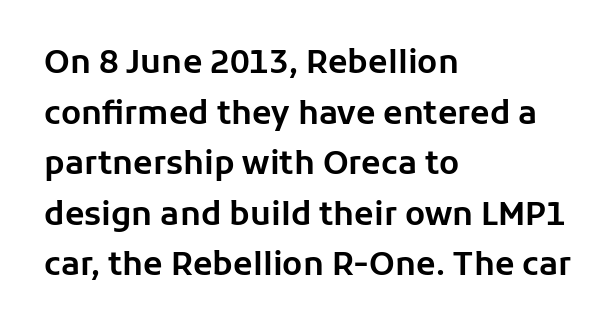
{"serif": "no", "italic": "no", "width": "normal", "stroke_contrast": "low", "x_height": "medium", "monospaced": "no", "underline": "no", "align": "left", "line_spacing": "normal", "line_spacing_ratio": 1.58, "letter_spacing": "normal", "letter_spacing_em": 0.0, "glyph_px": 32}
